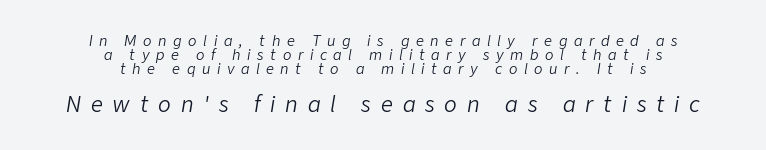
Between one letter and the next there's a generous, obvious gap. Weight: in the light-to-regular range. Quick note: underline off. The whole block is typeset with a tilt. The lines in this sample share a center point and differ in where they start and stop. Caption: upper text group reduced, lower text group enlarged.
